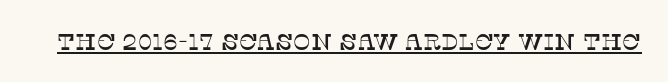
The image shows 23 px text type, upright; set normal letter spacing, underlined.
